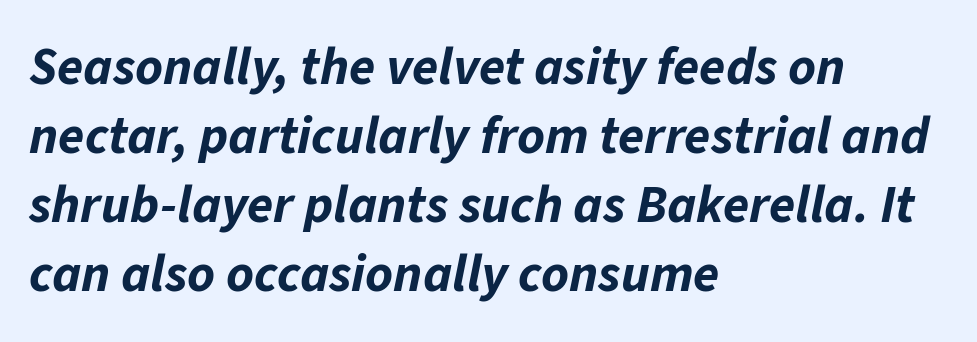
{"italic": "yes", "lean": "right", "slant_degrees": 11, "bold": "yes", "weight": "bold", "width": "normal", "stroke_contrast": "low", "x_height": "medium", "monospaced": "no", "underline": "no", "align": "left", "line_spacing": "normal", "line_spacing_ratio": 1.3, "letter_spacing": "normal", "letter_spacing_em": 0.0, "glyph_px": 53}
